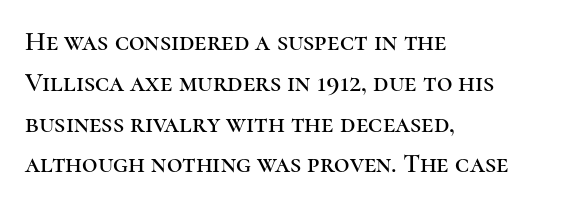
Q: Is the text italic (slanted)? A: No, it is upright.
Q: Is the text underlined? A: No.
Q: How is the paragraph aligned? A: Left-aligned.
Q: Is the spacing between letters normal or unusually wide? A: Normal.
Q: Is the spacing between lines tight, normal or loose? A: Normal.
